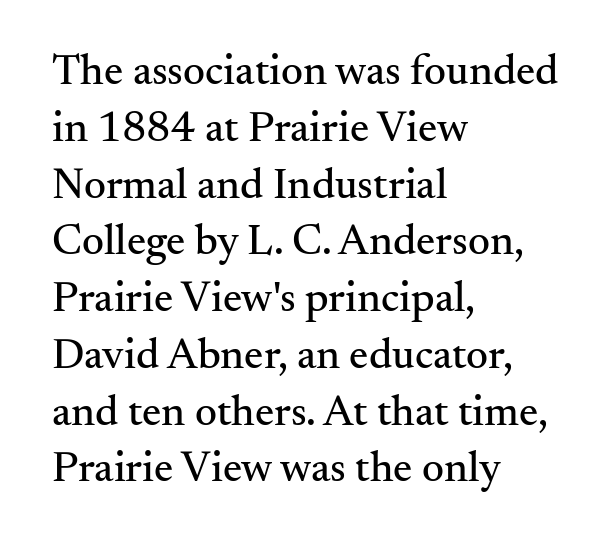
{"serif": "yes", "italic": "no", "width": "normal", "stroke_contrast": "medium", "x_height": "small", "monospaced": "no", "underline": "no", "align": "left", "line_spacing": "normal", "line_spacing_ratio": 1.32, "letter_spacing": "normal", "letter_spacing_em": 0.0, "glyph_px": 43}
